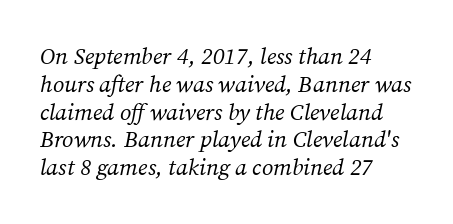
The image shows 23 px text type, italic (leaning right); set left-aligned, line spacing 1.21x, normal letter spacing, not underlined.
